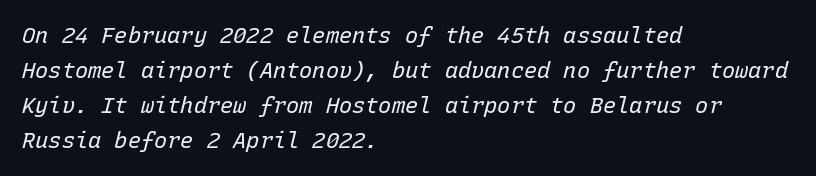
Q: Is the text bold? A: No.
Q: Is the text italic (slanted)? A: Yes, it leans right by about 15 degrees.
Q: Is the text underlined? A: No.
Q: How is the paragraph aligned? A: Left-aligned.
Q: Is the spacing between letters normal or unusually wide? A: Normal.
Q: Is the spacing between lines tight, normal or loose? A: Normal.
